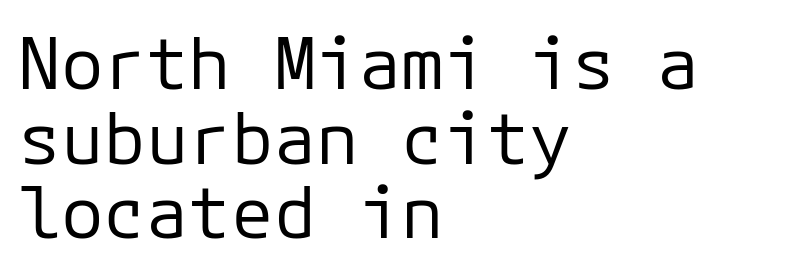
The image shows 71 px regular-weight sans-serif type, upright, monospaced; set left-aligned, tight line spacing (1.05x), normal letter spacing, not underlined; low stroke contrast and a medium x-height.
